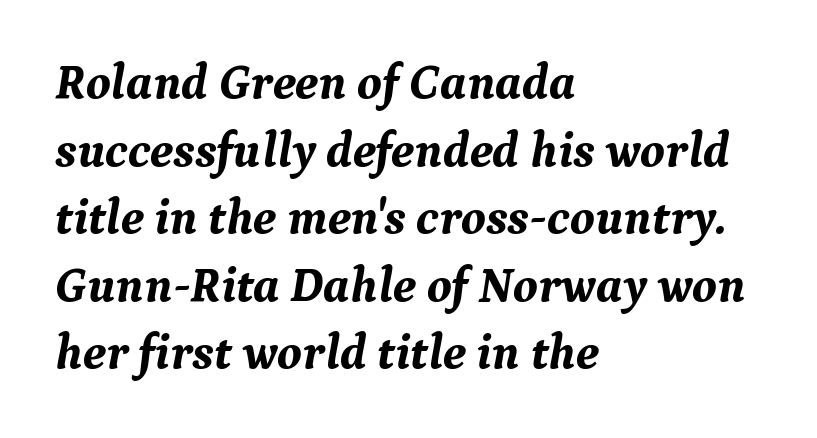
A typesetter would call this proportional, since set widths differ per character. Notice how the stems are inclined rather than vertical — that's the hallmark of italics. In terms of letterspacing, this is plain default setting. The passage shown is emphatically bold. Each row of text sits above clean, open space. Visually the block forms a straight wall on the left and a jagged coastline on the right.
